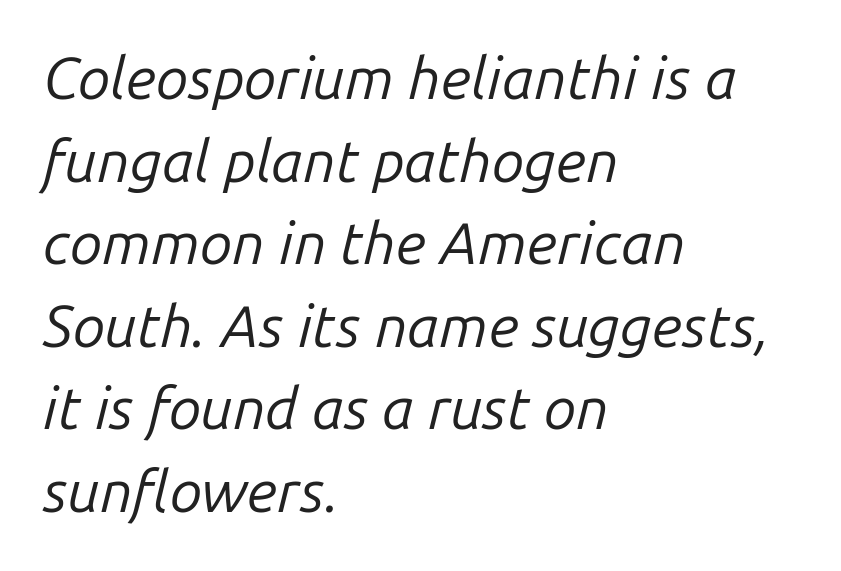
Q: Is the text bold? A: No.
Q: Is the text italic (slanted)? A: Yes, it leans right by about 14 degrees.
Q: Is the text underlined? A: No.
Q: How is the paragraph aligned? A: Left-aligned.
Q: Is the spacing between letters normal or unusually wide? A: Normal.
Q: Is the spacing between lines tight, normal or loose? A: Normal.
Q: Width (condensed, normal, or wide)? A: Normal.
Q: Stroke contrast? A: Low.
Q: x-height? A: Medium.
Q: Monospaced? A: No.
